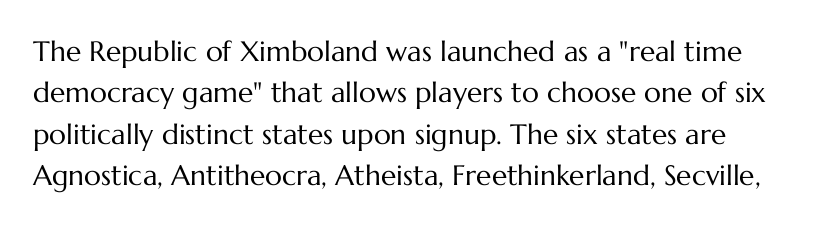
The image shows 28 px regular-weight type, upright; set normal line spacing (1.48x), normal letter spacing, not underlined; medium stroke contrast and a medium x-height.
